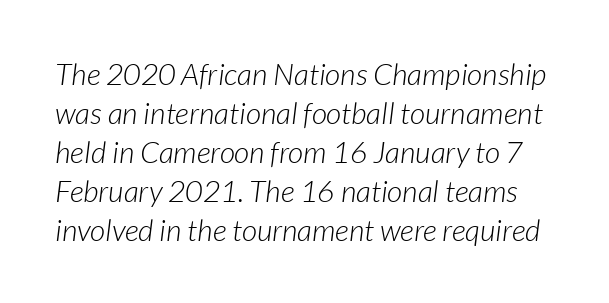
{"italic": "yes", "lean": "right", "slant_degrees": 7, "bold": "no", "weight": "light", "width": "normal", "stroke_contrast": "low", "x_height": "medium", "monospaced": "no", "underline": "no", "line_spacing": "normal", "line_spacing_ratio": 1.3, "letter_spacing": "normal", "letter_spacing_em": 0.0, "glyph_px": 30}
